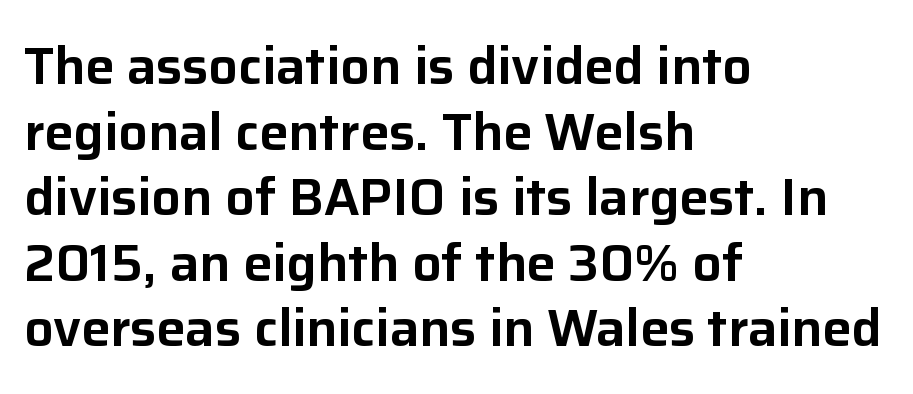
Spacing verdict: proportional, widths tailored to each character. This is the regular roman posture of the typeface. Normally led — the rows are evenly, conventionally spaced. Letters rest on an invisible, unmarked baseline.
